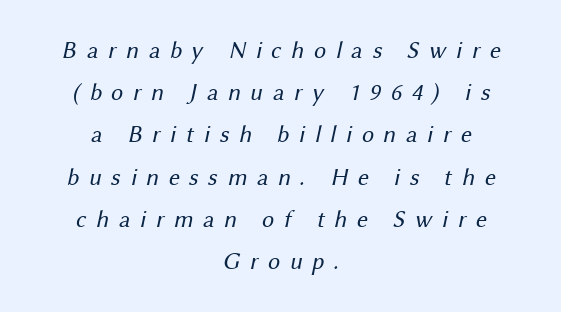
The image shows 24 px text type; set centered, line spacing 1.76x, unusually wide letter spacing (+0.4 em), not underlined.
